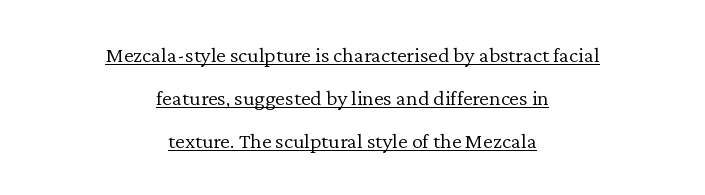
Reading down the block, each line starts at a different indent, mirrored at its end. Does the leading feel generous? Absolutely, it's lavish. This sample carries an underscore along the baseline area. The lettering holds an erect, upright posture throughout. Heft: none added — not bold.
